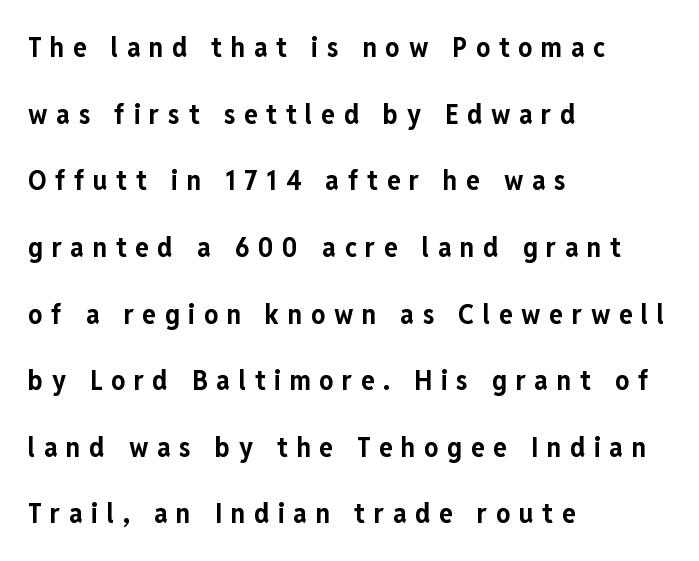
As a designer I'd log this as weight 700, bold. Looks like regular typesetting: each glyph gets only the width it needs. Just letters on the line, the space beneath them empty. The axis of the letterforms is exactly vertical.
